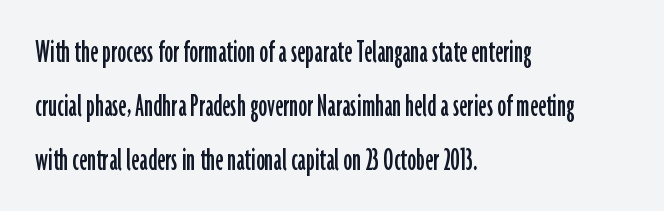
The image shows 35 px condensed sans-serif type, upright; set left-aligned, normal line spacing (1.54x), normal letter spacing, not underlined; low stroke contrast and a medium x-height.
